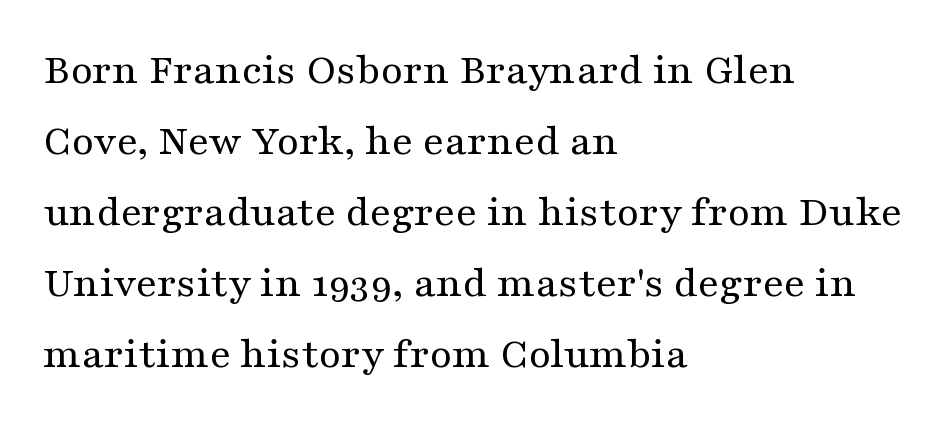
The image shows 45 px regular-weight, wide serif type, upright; set left-aligned, normal line spacing (1.58x), normal letter spacing, not underlined; medium stroke contrast and a medium x-height.
